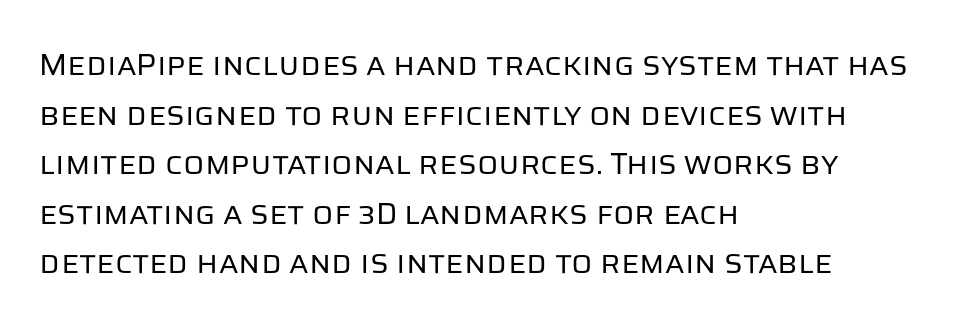
The image shows 31 px regular-weight sans-serif type, upright; set left-aligned, normal line spacing (1.6x), normal letter spacing, not underlined; low stroke contrast and a large x-height.
